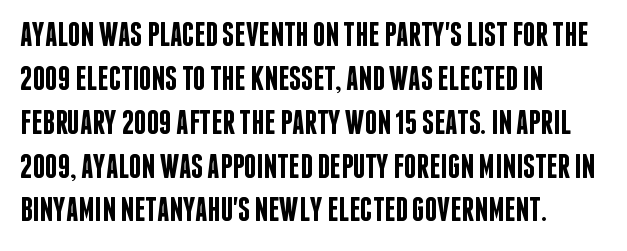
Vertically, the passage feels balanced, rows spaced as you'd expect. A sans-serif font was chosen for this passage. Has an underline been added? It has not. Spacing between characters is what you'd get straight out of the box. Compared with an ordinary text face, these strokes are moderately heavier — a semibold. The paragraph shown leans on its left margin.
